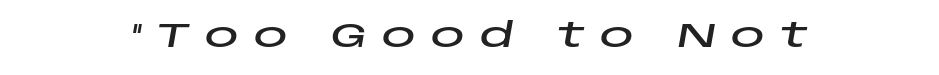
Q: Is the text italic (slanted)? A: Yes, it leans right by about 10 degrees.
Q: Is the text underlined? A: No.
Q: Is the spacing between letters normal or unusually wide? A: Unusually wide.
Q: Width (condensed, normal, or wide)? A: Wide.
Q: Stroke contrast? A: Low.
Q: x-height? A: Large.
Q: Monospaced? A: No.
